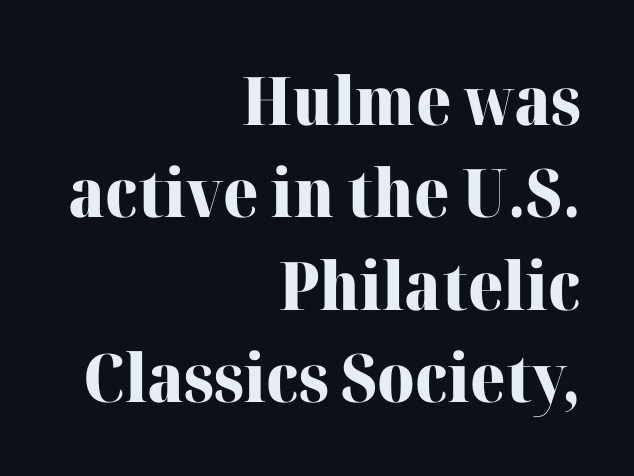
Q: Is the text bold? A: Yes.
Q: Is the text italic (slanted)? A: No, it is upright.
Q: Is the typeface a serif or a sans-serif typeface? A: Serif.
Q: Is the text underlined? A: No.
Q: How is the paragraph aligned? A: Right-aligned.
Q: Is the spacing between letters normal or unusually wide? A: Normal.
Q: Is the spacing between lines tight, normal or loose? A: Normal.
Q: Width (condensed, normal, or wide)? A: Normal.
Q: Stroke contrast? A: High.
Q: x-height? A: Medium.
Q: Monospaced? A: No.
